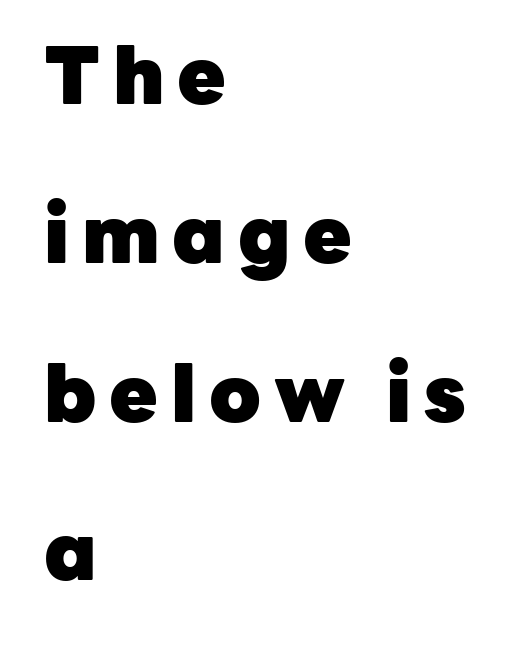
{"serif": "no", "italic": "no", "bold": "yes", "weight": "heavy", "width": "normal", "stroke_contrast": "low", "x_height": "medium", "monospaced": "no", "underline": "no", "align": "left", "line_spacing": "loose", "line_spacing_ratio": 2.01, "glyph_px": 79}
